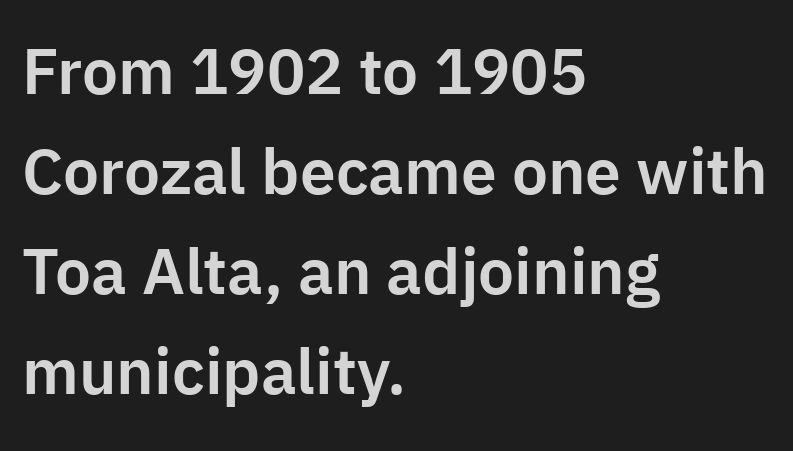
{"serif": "no", "italic": "no", "width": "normal", "stroke_contrast": "low", "x_height": "medium", "monospaced": "no", "underline": "no", "align": "left", "line_spacing": "normal", "line_spacing_ratio": 1.56, "letter_spacing": "normal", "letter_spacing_em": 0.0, "glyph_px": 64}
